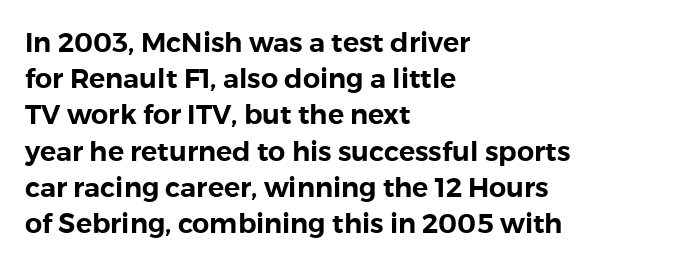
Q: Is the text italic (slanted)? A: No, it is upright.
Q: Is the text underlined? A: No.
Q: How is the paragraph aligned? A: Left-aligned.
Q: Is the spacing between letters normal or unusually wide? A: Normal.
Q: Is the spacing between lines tight, normal or loose? A: Normal.
